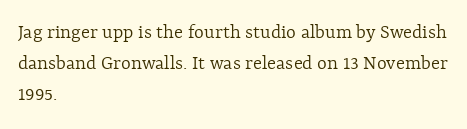
Q: Is the text bold? A: No.
Q: Is the text italic (slanted)? A: No, it is upright.
Q: Is the text underlined? A: No.
Q: How is the paragraph aligned? A: Left-aligned.
Q: Is the spacing between letters normal or unusually wide? A: Normal.
Q: Is the spacing between lines tight, normal or loose? A: Normal.
